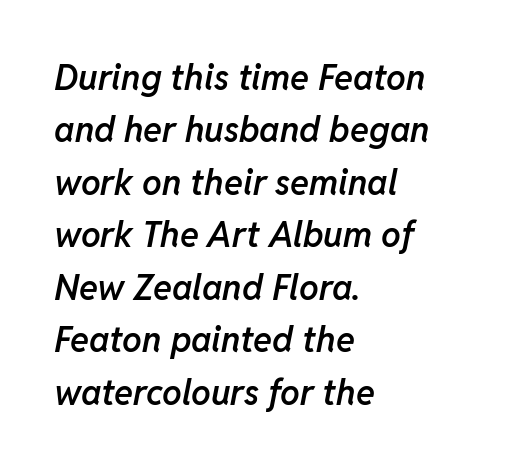
The image shows 35 px semibold type, italic (leaning right); set left-aligned, normal line spacing (1.5x), normal letter spacing, not underlined; low stroke contrast and a medium x-height.
